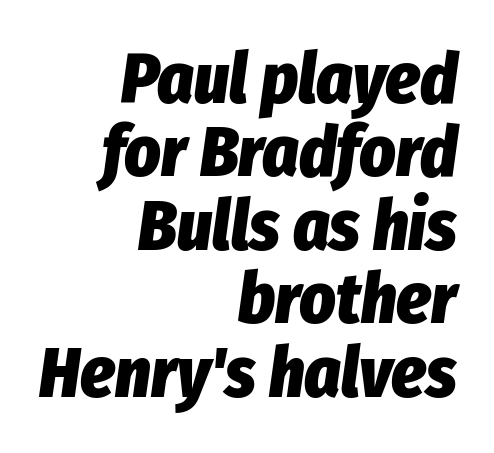
The characters look thick and weighty, a clear bold. How are the letters spaced? Ordinarily, with no added tracking. These lines are rendered in a variable-pitch font. A clean baseline with only descenders dipping below it.
